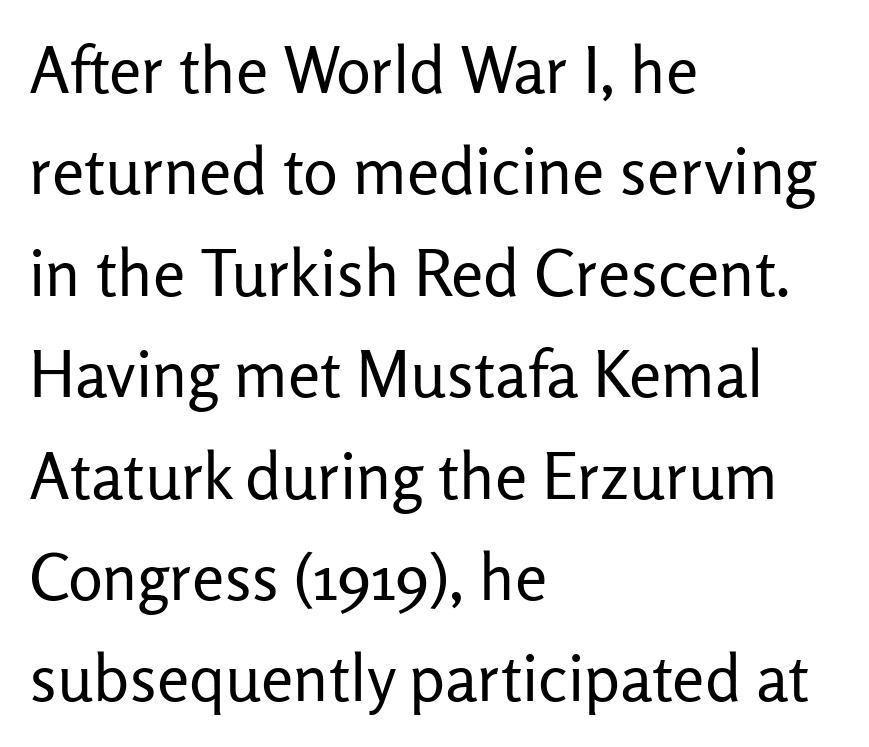
The image shows 65 px regular-weight sans-serif type, upright; set left-aligned, normal line spacing (1.56x), normal letter spacing, not underlined; low stroke contrast and a medium x-height.
